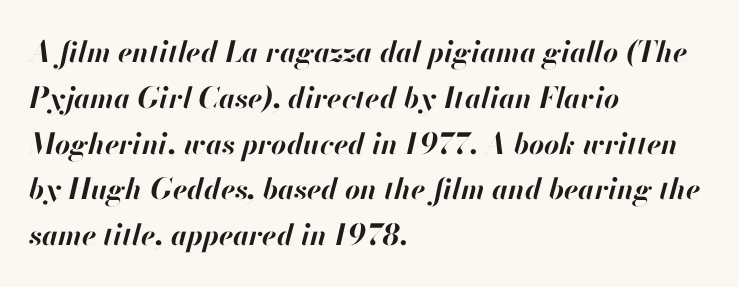
The image shows 29 px bold type, italic (leaning right); set left-aligned, normal line spacing (1.58x), normal letter spacing, not underlined; high stroke contrast and a small x-height.
